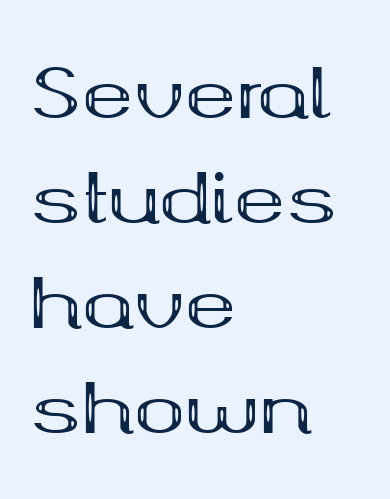
The image shows 69 px bold, wide serif type, upright; set left-aligned, normal line spacing (1.52x), normal letter spacing, not underlined; medium stroke contrast and a medium x-height.
